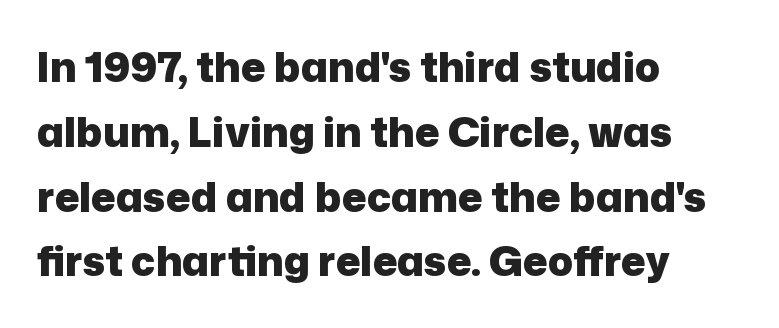
{"serif": "no", "italic": "no", "bold": "yes", "weight": "heavy", "width": "normal", "stroke_contrast": "low", "x_height": "medium", "monospaced": "no", "underline": "no", "align": "left", "line_spacing": "normal", "line_spacing_ratio": 1.58, "letter_spacing": "normal", "letter_spacing_em": 0.0, "glyph_px": 41}
